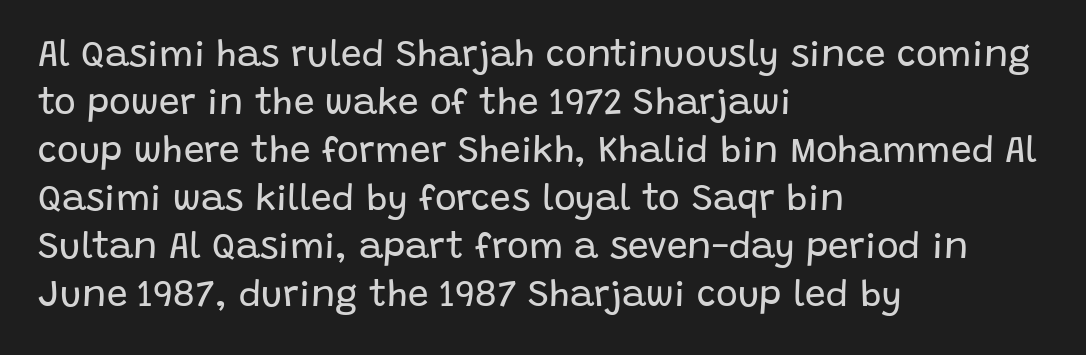
The rendering uses natural spacing where letterforms have individual widths. Are there feet on the stems? There aren't — it's a sans. The type sits square on the baseline with zero lean. Honestly, the row spacing looks completely unremarkable.
